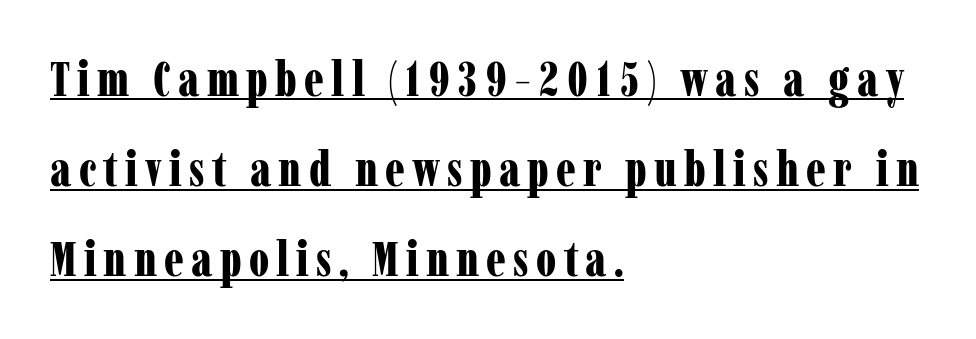
The lines are quadded left. The characters look thick and weighty, a clear bold. The face used here is proportionally spaced, like ordinary book or web type. What kind of face is this? One with serifs. This sample carries an underscore along the baseline area. The specimen reads as upright at a glance.
